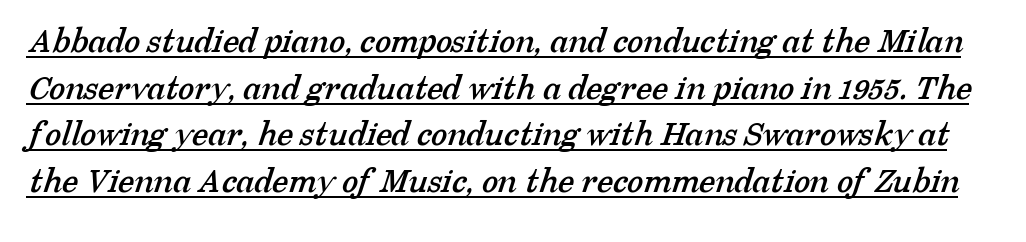
The image shows 37 px serif type; set normal line spacing (1.26x), normal letter spacing, underlined; low stroke contrast and a medium x-height.
